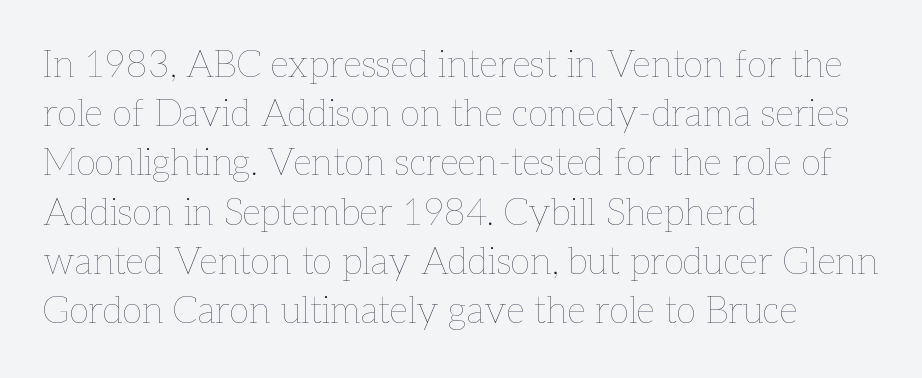
Q: Is the text bold? A: No.
Q: Is the text italic (slanted)? A: No, it is upright.
Q: Is the text underlined? A: No.
Q: How is the paragraph aligned? A: Left-aligned.
Q: Is the spacing between letters normal or unusually wide? A: Normal.
Q: Is the spacing between lines tight, normal or loose? A: Normal.
Q: Width (condensed, normal, or wide)? A: Normal.
Q: Stroke contrast? A: Low.
Q: x-height? A: Medium.
Q: Monospaced? A: No.
